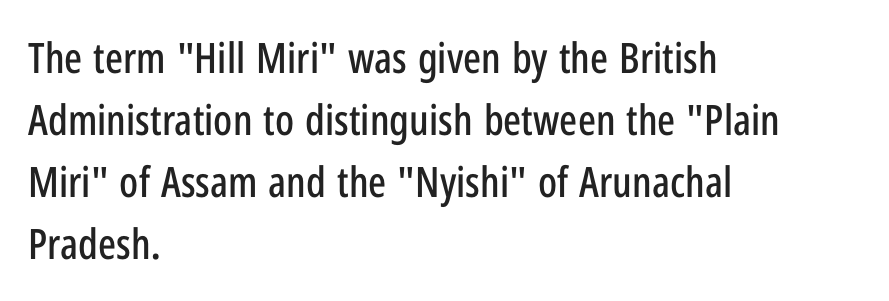
Q: Is the text italic (slanted)? A: No, it is upright.
Q: Is the typeface a serif or a sans-serif typeface? A: Sans-serif.
Q: Is the text underlined? A: No.
Q: How is the paragraph aligned? A: Left-aligned.
Q: Is the spacing between letters normal or unusually wide? A: Normal.
Q: Is the spacing between lines tight, normal or loose? A: Normal.
Q: Width (condensed, normal, or wide)? A: Condensed.
Q: Stroke contrast? A: Low.
Q: x-height? A: Medium.
Q: Monospaced? A: No.
